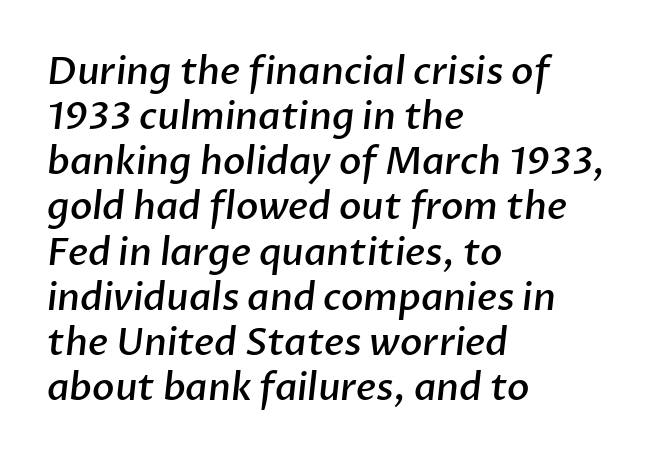
The image shows 37 px semibold sans-serif type; set left-aligned, line spacing 1.22x, normal letter spacing, not underlined; low stroke contrast and a medium x-height.
